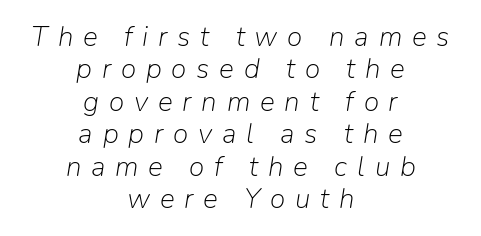
The letters advance in unequal steps, a hallmark of proportional type. The lines are quadded center. Italic: yes, the glyphs are oblique. Type without underlining. The typeface has the unassuming heft of standard copy or less. Students, note that the glyphs here are deliberately spaced far apart.
